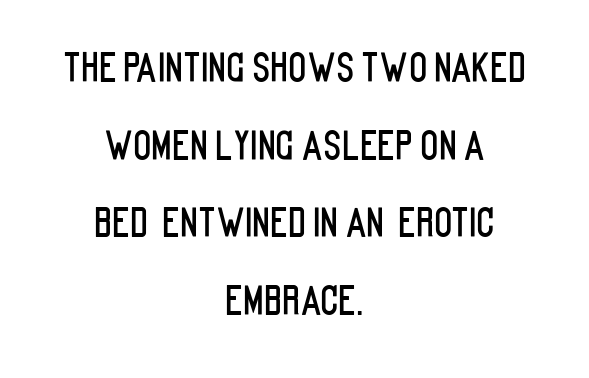
Q: Is the text italic (slanted)? A: No, it is upright.
Q: Is the typeface a serif or a sans-serif typeface? A: Sans-serif.
Q: Is the text underlined? A: No.
Q: How is the paragraph aligned? A: Centered.
Q: Is the spacing between letters normal or unusually wide? A: Normal.
Q: Is the spacing between lines tight, normal or loose? A: Loose.
Q: Width (condensed, normal, or wide)? A: Condensed.
Q: Stroke contrast? A: Low.
Q: x-height? A: Large.
Q: Monospaced? A: No.
